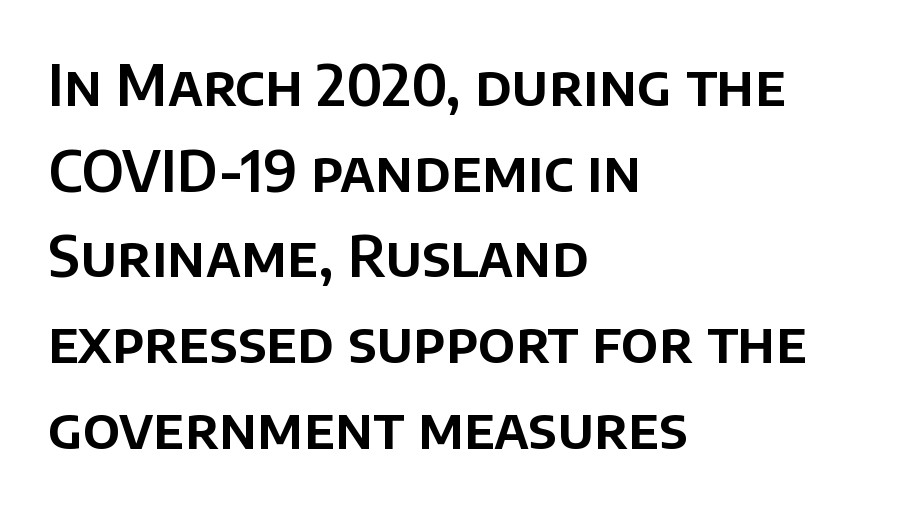
The image shows 56 px sans-serif type, upright; set left-aligned, normal line spacing (1.53x), normal letter spacing, not underlined; low stroke contrast and a large x-height.
